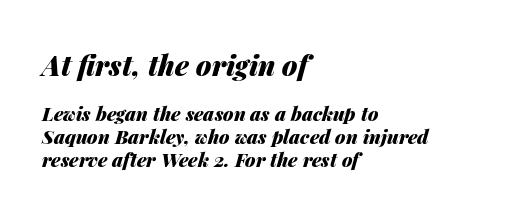
The image shows 28 px heavy type, italic (leaning right); set left-aligned, line spacing 1.2x, normal letter spacing, not underlined; the first (top) block is 1.47x larger; medium stroke contrast and a medium x-height.
